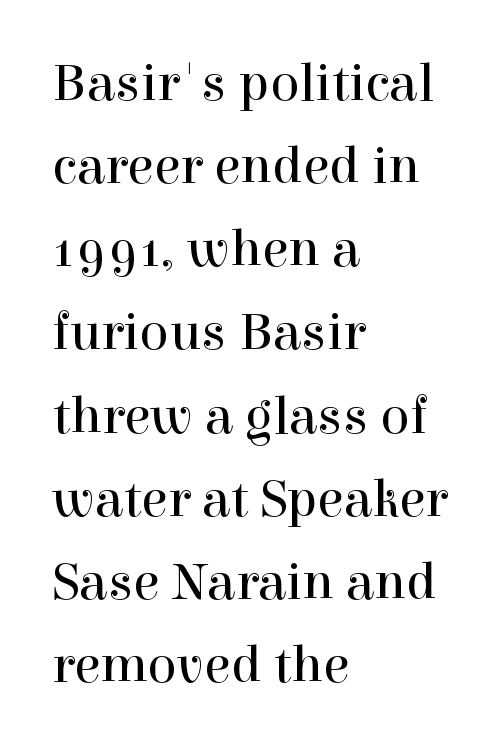
The image shows 54 px regular-weight serif type, upright; set left-aligned, normal line spacing (1.54x), normal letter spacing, not underlined; a medium x-height.
